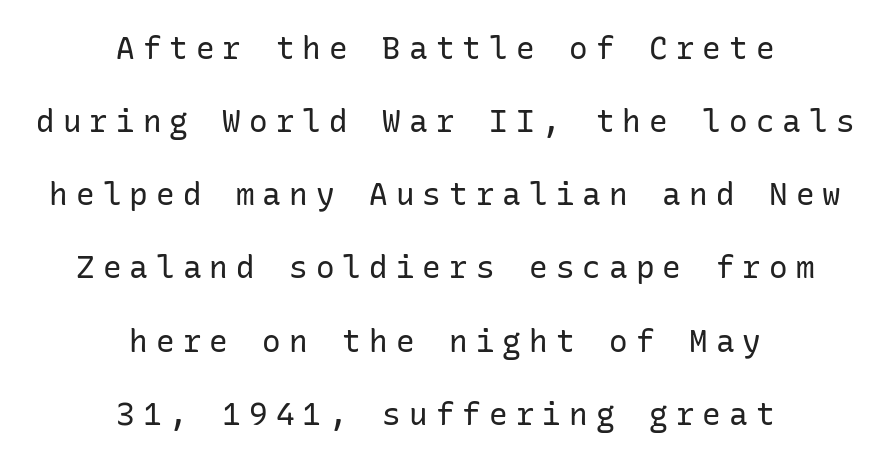
The image shows 31 px regular-weight sans-serif type, upright; set centered, loose line spacing (2.36x), unusually wide letter spacing (+0.26 em), not underlined; low stroke contrast and a medium x-height.
